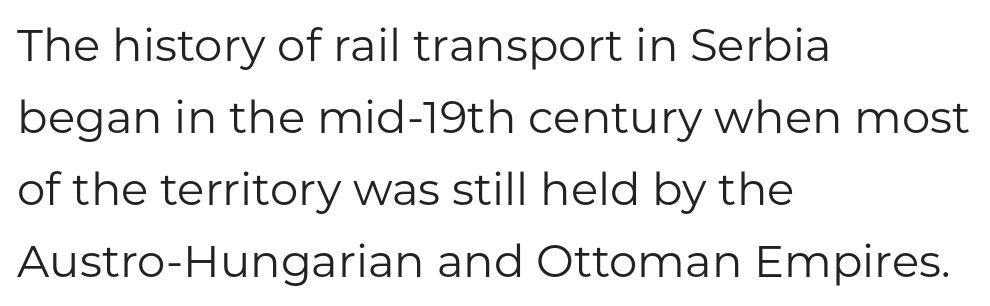
Q: Is the text bold? A: No.
Q: Is the text italic (slanted)? A: No, it is upright.
Q: Is the typeface a serif or a sans-serif typeface? A: Sans-serif.
Q: Is the text underlined? A: No.
Q: How is the paragraph aligned? A: Left-aligned.
Q: Is the spacing between letters normal or unusually wide? A: Normal.
Q: Is the spacing between lines tight, normal or loose? A: Normal.
Q: Width (condensed, normal, or wide)? A: Normal.
Q: Stroke contrast? A: Low.
Q: x-height? A: Medium.
Q: Monospaced? A: No.
